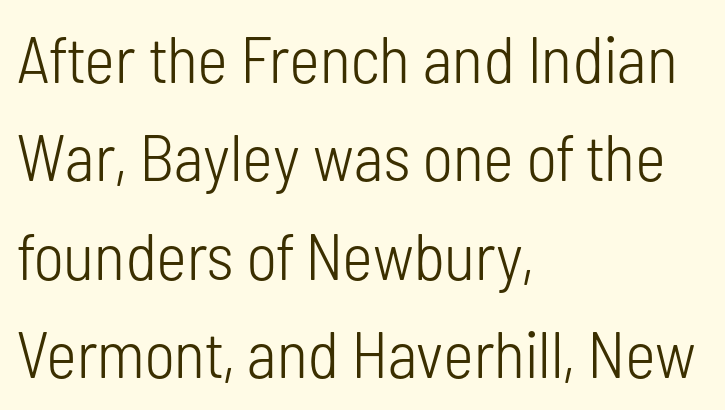
Q: Is the text bold? A: No.
Q: Is the text italic (slanted)? A: No, it is upright.
Q: Is the typeface a serif or a sans-serif typeface? A: Sans-serif.
Q: Is the text underlined? A: No.
Q: How is the paragraph aligned? A: Left-aligned.
Q: Is the spacing between letters normal or unusually wide? A: Normal.
Q: Is the spacing between lines tight, normal or loose? A: Normal.
Q: Width (condensed, normal, or wide)? A: Condensed.
Q: Stroke contrast? A: Low.
Q: x-height? A: Medium.
Q: Monospaced? A: No.
